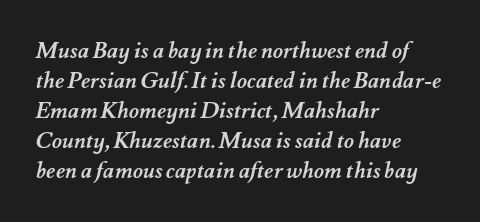
{"bold": "yes", "underline": "no", "align": "left", "line_spacing": "normal", "line_spacing_ratio": 1.36, "letter_spacing": "normal", "letter_spacing_em": 0.0, "glyph_px": 22}
